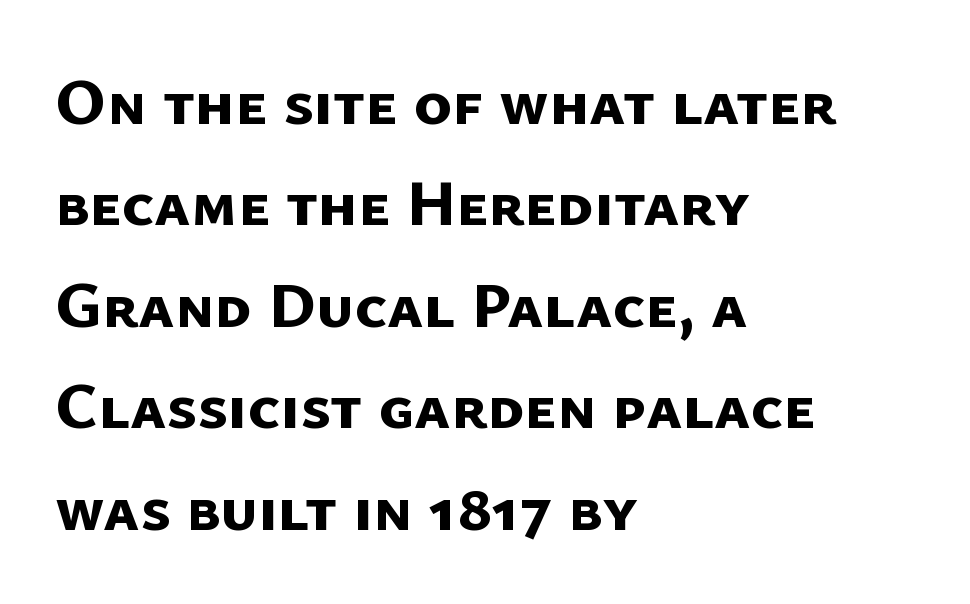
{"serif": "no", "bold": "yes", "weight": "bold", "width": "normal", "stroke_contrast": "low", "x_height": "medium", "monospaced": "no", "underline": "no", "align": "left", "line_spacing": "normal", "line_spacing_ratio": 1.56, "letter_spacing": "normal", "letter_spacing_em": 0.0, "glyph_px": 65}
